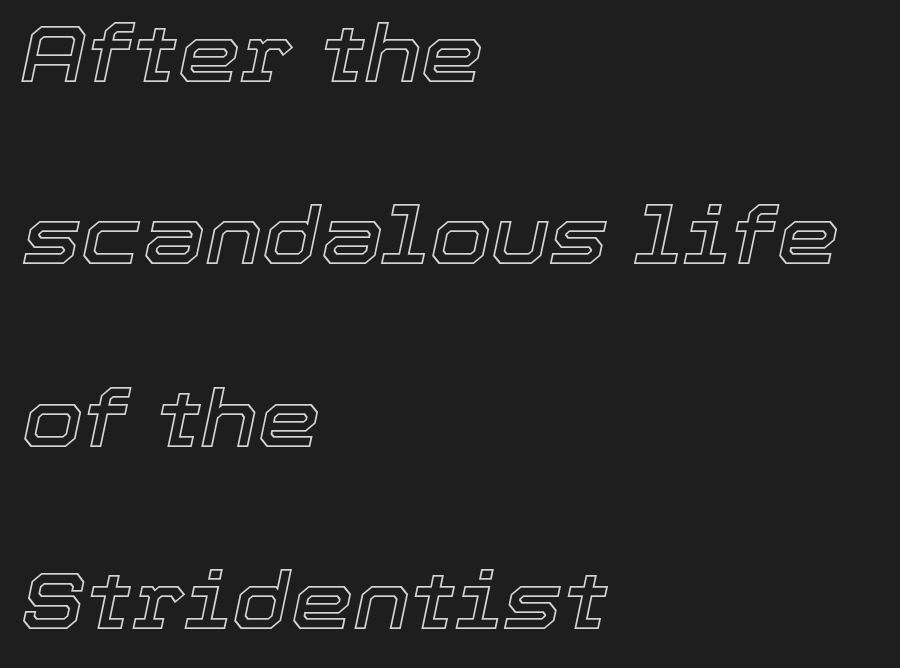
A typesetter would call this zero additional tracking. The string is rendered with underlining switched off. The letters advance in unequal steps, a hallmark of proportional type. Would a proofreader flag this as italicized? Yes. Short and long lines alike share a common starting point at left.
